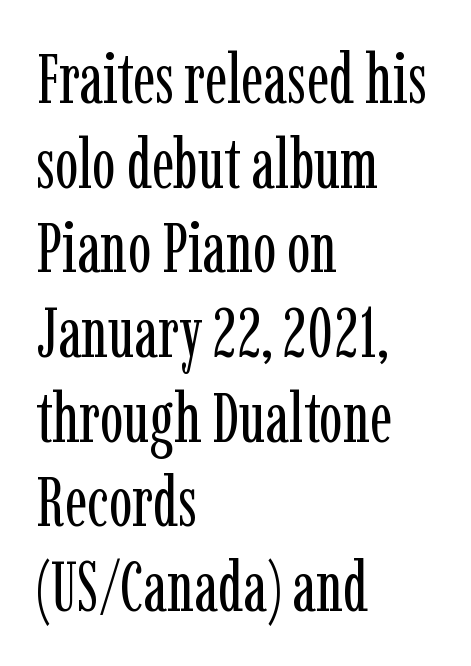
{"serif": "yes", "italic": "no", "bold": "no", "weight": "regular", "width": "condensed", "stroke_contrast": "low", "x_height": "medium", "monospaced": "no", "underline": "no", "align": "left", "line_spacing_ratio": 1.21, "letter_spacing": "normal", "letter_spacing_em": 0.0, "glyph_px": 70}
